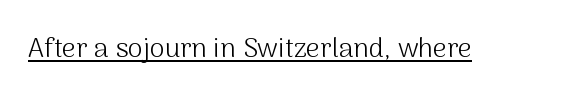
Q: Is the text bold? A: No.
Q: Is the text italic (slanted)? A: No, it is upright.
Q: Is the text underlined? A: Yes.
Q: Is the spacing between letters normal or unusually wide? A: Normal.
